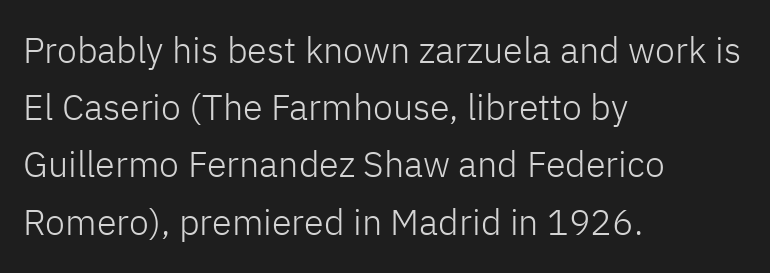
The image shows 36 px light sans-serif type, upright; set left-aligned, normal line spacing (1.59x), normal letter spacing, not underlined; low stroke contrast and a medium x-height.
